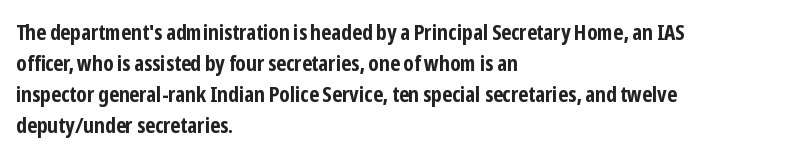
Q: Is the text bold? A: Yes.
Q: Is the text italic (slanted)? A: No, it is upright.
Q: Is the text underlined? A: No.
Q: How is the paragraph aligned? A: Left-aligned.
Q: Is the spacing between letters normal or unusually wide? A: Normal.
Q: Is the spacing between lines tight, normal or loose? A: Normal.
